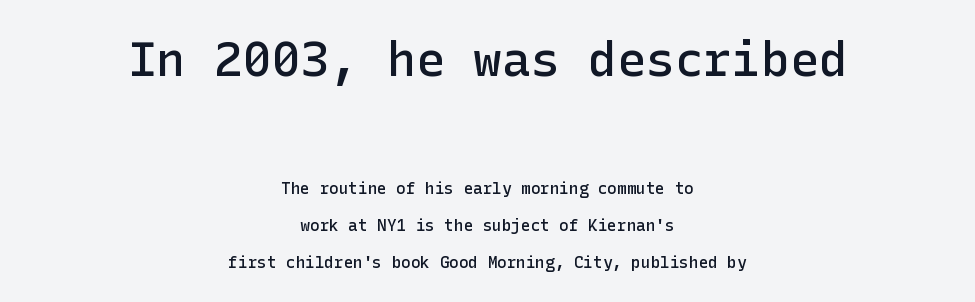
The image shows 48 px semibold sans-serif type, upright; set centered, loose line spacing (2.29x), normal letter spacing, not underlined; the first (top) block is 3.0x larger; low stroke contrast and a medium x-height.
